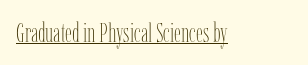
{"italic": "no", "bold": "no", "underline": "yes", "letter_spacing": "normal", "letter_spacing_em": 0.0, "glyph_px": 27}
